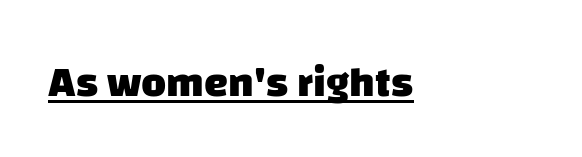
Is this a fixed-width face? No — the glyphs have proportional, varying widths. No extra tracking has been applied to these lines. The typesetting leans heavy: a genuine bold. Regarding serifs, this sample does without them. A baseline rule has been typeset under these characters.
